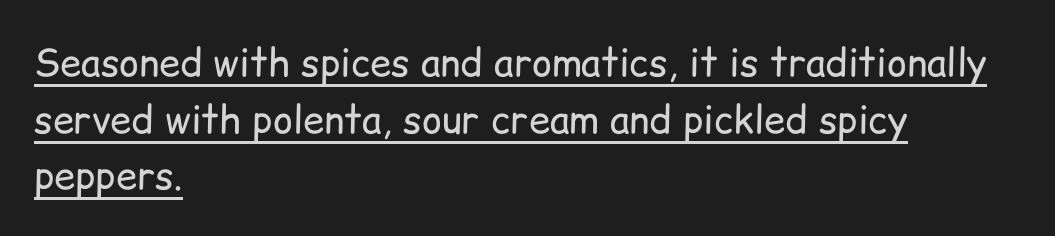
The image shows 38 px regular-weight sans-serif type, upright; set left-aligned, normal line spacing (1.49x), normal letter spacing, underlined; low stroke contrast and a medium x-height.
